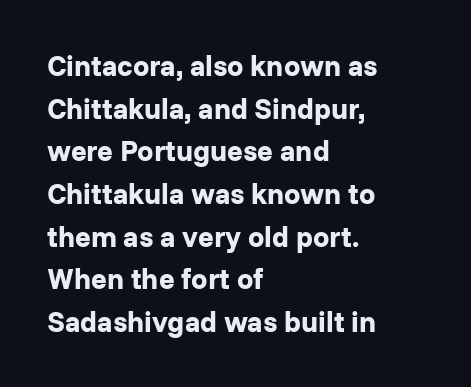
{"serif": "no", "italic": "no", "bold": "yes", "weight": "bold", "width": "normal", "stroke_contrast": "low", "x_height": "medium", "monospaced": "no", "underline": "no", "align": "left", "line_spacing": "normal", "line_spacing_ratio": 1.47, "letter_spacing": "normal", "letter_spacing_em": 0.0, "glyph_px": 29}
